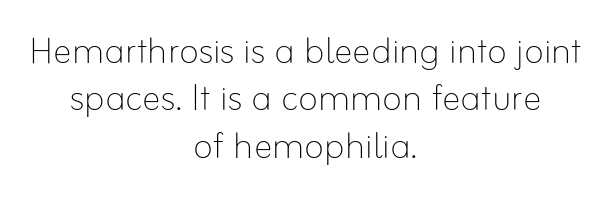
If you measured baseline to baseline, you'd find a short distance. Every stem runs plumb, perpendicular to the baseline. Weight: in the light-to-regular range. Is the letter spacing exaggerated? No — it looks like the ordinary default. The zone under the glyphs is completely vacant. You could not count columns in this text — the font is proportionally spaced.
